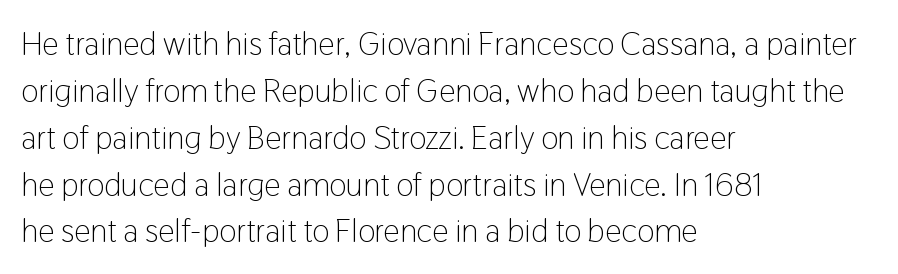
The image shows 33 px light, condensed sans-serif type, upright; set left-aligned, normal line spacing (1.42x), normal letter spacing, not underlined; low stroke contrast and a medium x-height.
